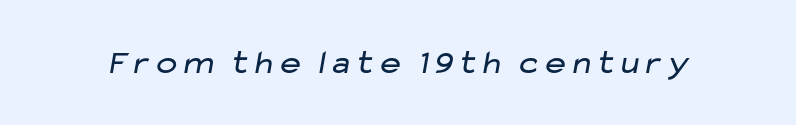
{"serif": "no", "bold": "no", "weight": "regular", "width": "wide", "stroke_contrast": "low", "x_height": "medium", "monospaced": "no", "underline": "no", "letter_spacing": "normal", "letter_spacing_em": 0.0, "glyph_px": 34}
